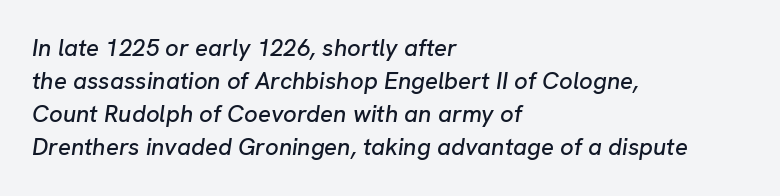
The line texture is even and compact thanks to regular tracking. The face used here has a pronounced slope to its letters. The gap between lines stays unmarked. The rows are spaced the way most documents space them. The typesetter chose a ragged-right arrangement here.
